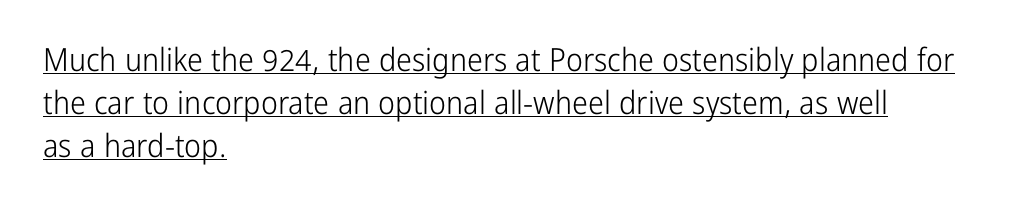
The image shows 32 px light, condensed sans-serif type, upright; set left-aligned, normal line spacing (1.34x), normal letter spacing, underlined; low stroke contrast and a medium x-height.
